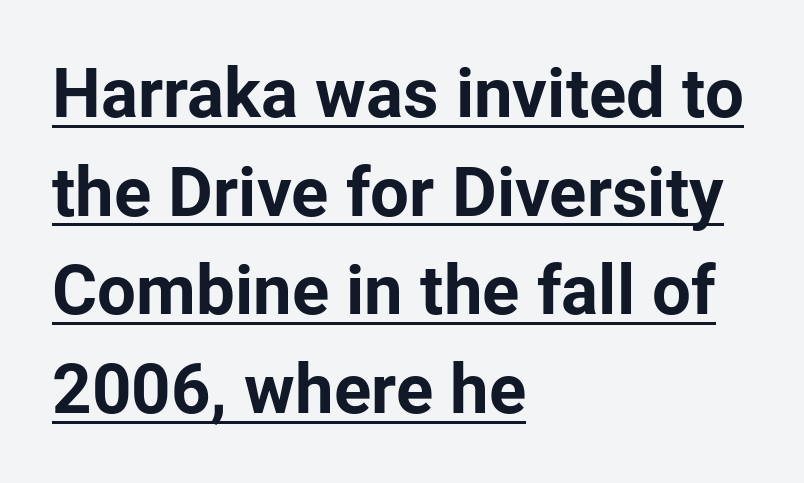
The image shows 69 px bold sans-serif type, upright; set left-aligned, normal line spacing (1.43x), normal letter spacing, underlined; low stroke contrast and a medium x-height.
